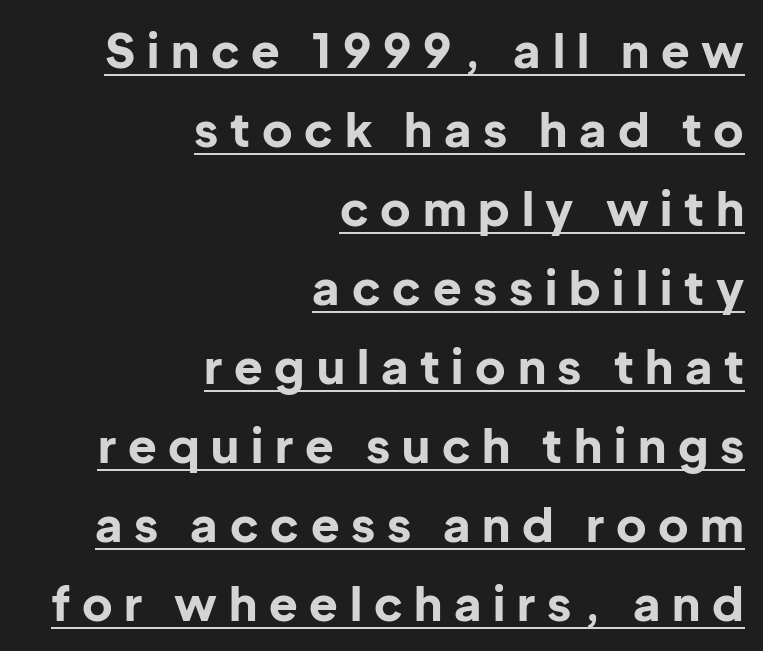
Does the weight exceed regular? Yes, all the way to bold. Glyph-to-glyph distance is far greater than everyday printed text. Is this a fixed-width face? No — the glyphs have proportional, varying widths. The font's upright variant was chosen for this text. This rendering uses right alignment, leaving the left contour irregular.
